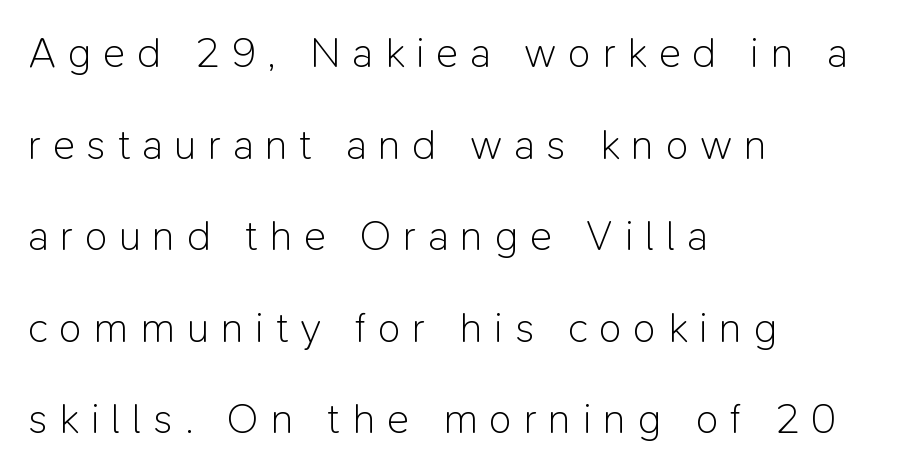
The image shows 42 px light sans-serif type, upright; set left-aligned, loose line spacing (2.18x), unusually wide letter spacing (+0.28 em), not underlined; low stroke contrast and a medium x-height.
